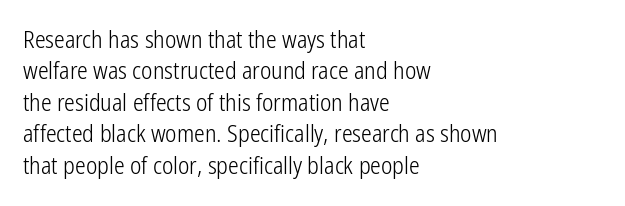
Q: Is the text bold? A: No.
Q: Is the text italic (slanted)? A: No, it is upright.
Q: Is the text underlined? A: No.
Q: How is the paragraph aligned? A: Left-aligned.
Q: Is the spacing between letters normal or unusually wide? A: Normal.
Q: Is the spacing between lines tight, normal or loose? A: Normal.
